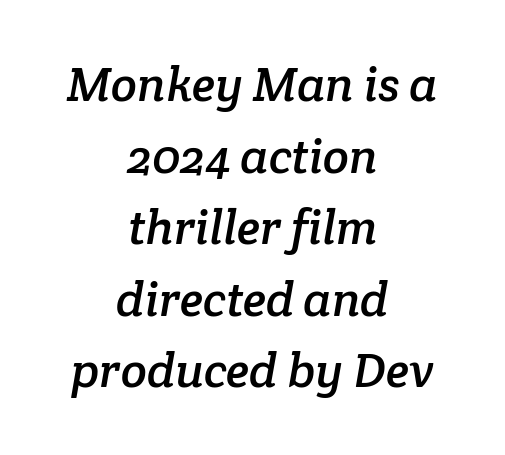
Varying glyph widths throughout — classic text-font behaviour. Normally led — the rows are evenly, conventionally spaced. Is this a sans? No — the strokes have serifs. Only glyphs here, with clear space below each row. Alignment: centered. Words appear dense and cohesive because spacing is normal.
